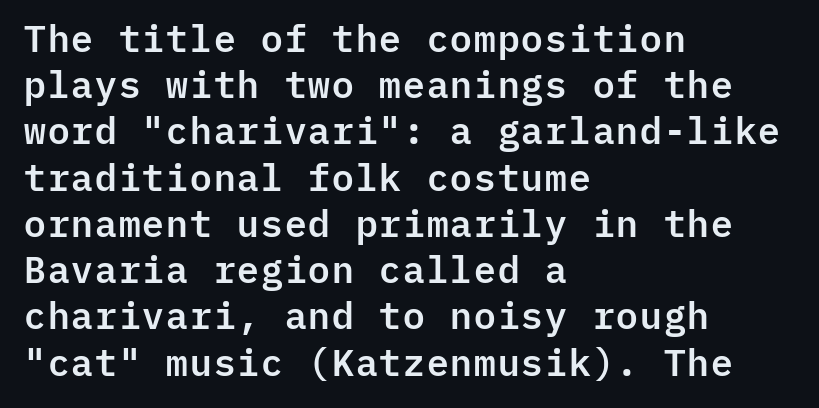
Standard letterfit; no display-style spreading of the glyphs. Posture: vertical. Casual observation: everything's shoved over to the left. The characters display no serif detailing; their extremities are plain.
